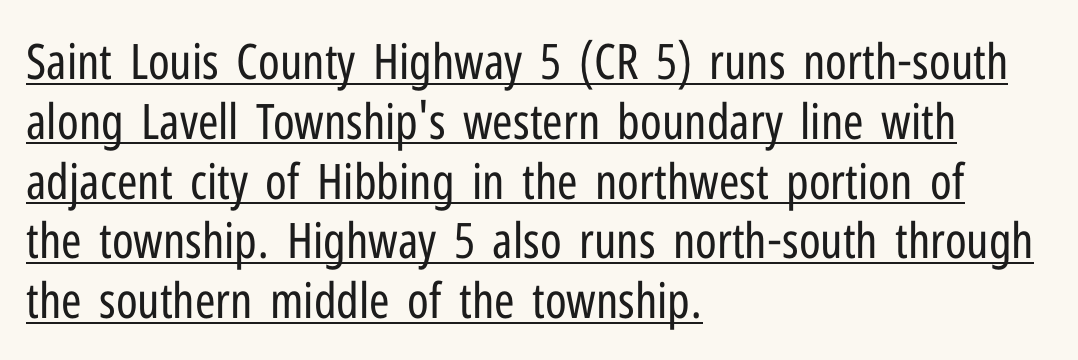
Each letter keeps its own natural width here, so spacing adapts to shape. Glyph-to-glyph distance matches everyday printed text. Posture: vertical. Each line starts at the same left margin while the right side varies. The passage shown is typeset with a sans-serif family.
